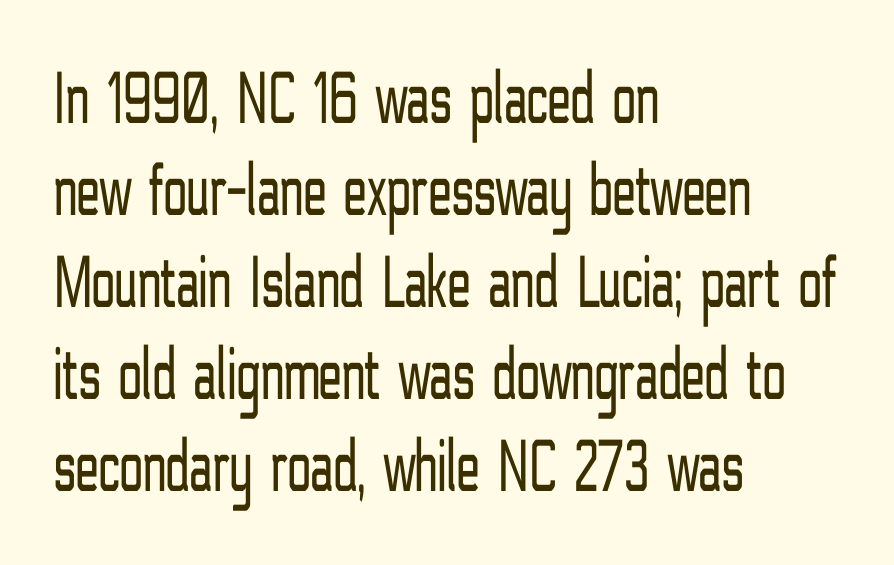
The image shows 76 px light, condensed sans-serif type, upright; set left-aligned, line spacing 1.21x, normal letter spacing, not underlined; low stroke contrast and a medium x-height.
